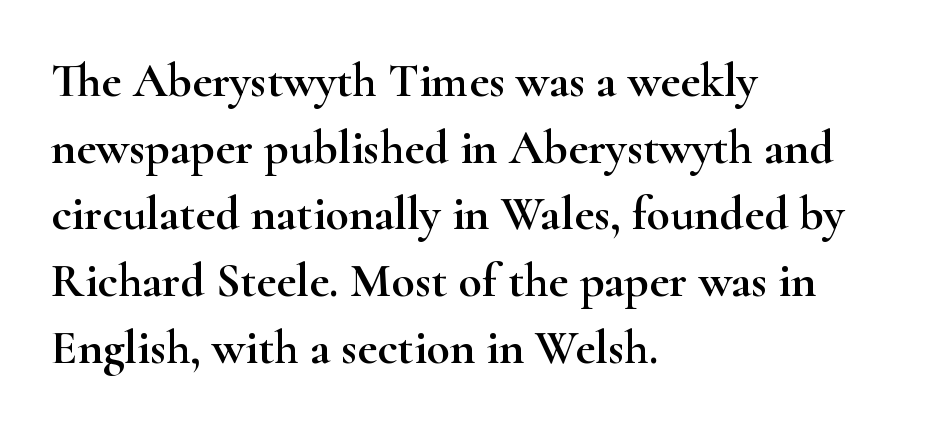
The image shows 48 px wide serif type, upright; set left-aligned, normal line spacing (1.39x), normal letter spacing, not underlined; high stroke contrast and a small x-height.
